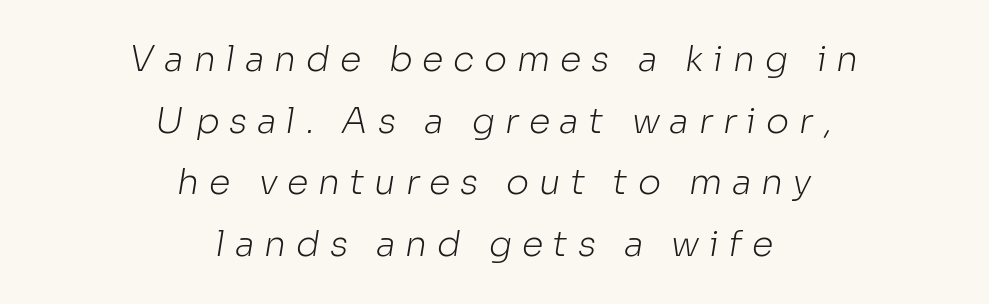
The image shows 35 px light sans-serif type; set centered, line spacing 1.76x, unusually wide letter spacing (+0.28 em), not underlined; low stroke contrast and a medium x-height.
